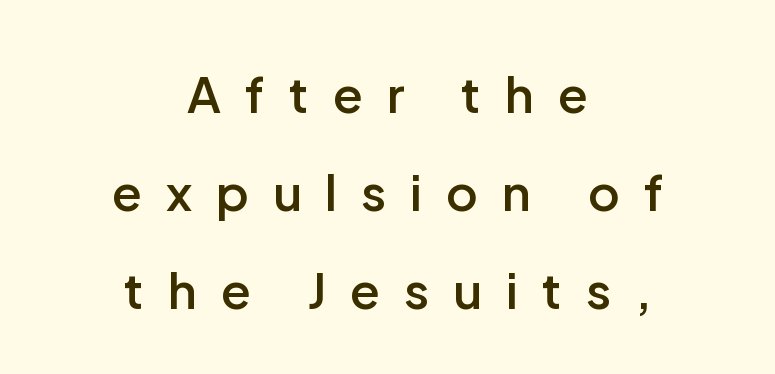
Q: Is the text bold? A: Semi-bold.
Q: Is the text italic (slanted)? A: No, it is upright.
Q: Is the typeface a serif or a sans-serif typeface? A: Sans-serif.
Q: Is the text underlined? A: No.
Q: How is the paragraph aligned? A: Centered.
Q: Is the spacing between letters normal or unusually wide? A: Unusually wide.
Q: Is the spacing between lines tight, normal or loose? A: Loose.
Q: Width (condensed, normal, or wide)? A: Normal.
Q: Stroke contrast? A: Low.
Q: x-height? A: Medium.
Q: Monospaced? A: No.
